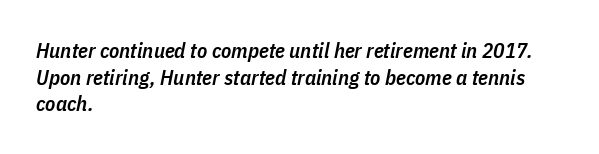
Q: Is the text bold? A: Semi-bold.
Q: Is the text italic (slanted)? A: Yes, it leans right by about 11 degrees.
Q: Is the text underlined? A: No.
Q: How is the paragraph aligned? A: Left-aligned.
Q: Is the spacing between letters normal or unusually wide? A: Normal.
Q: Is the spacing between lines tight, normal or loose? A: Normal.
